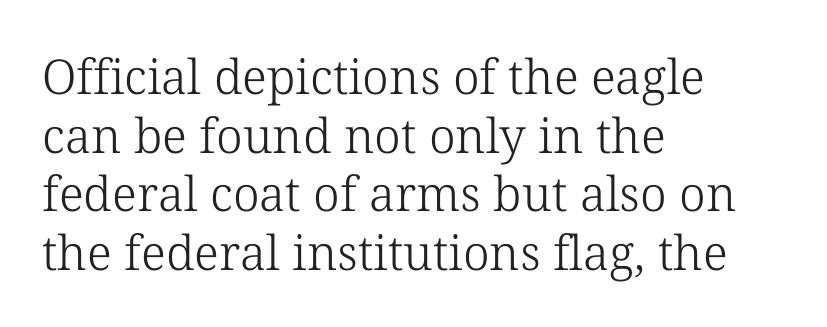
Q: Is the text bold? A: No.
Q: Is the text italic (slanted)? A: No, it is upright.
Q: Is the typeface a serif or a sans-serif typeface? A: Serif.
Q: Is the text underlined? A: No.
Q: How is the paragraph aligned? A: Left-aligned.
Q: Is the spacing between letters normal or unusually wide? A: Normal.
Q: Width (condensed, normal, or wide)? A: Normal.
Q: Stroke contrast? A: Low.
Q: x-height? A: Medium.
Q: Monospaced? A: No.
